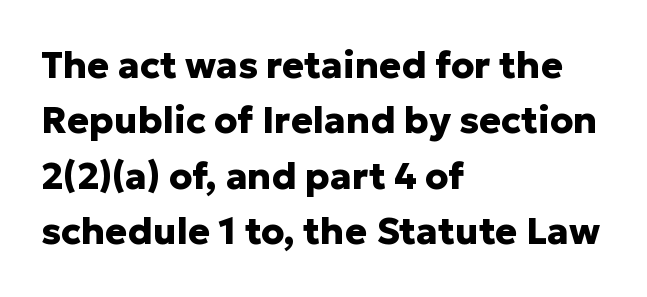
Line beginnings align vertically; line endings do not. Line spacing here is normal. Typesetter's note: full bold, strokes at maximum text heaviness. Letter spacing: default.
